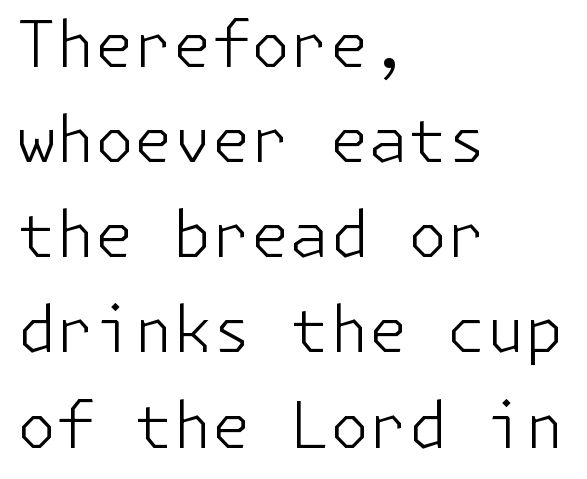
When letters stand straight like this, we call the style roman or upright. The rows are spaced the way most documents space them. In terms of letterspacing, this is plain default setting. The font family rendered here belongs to the sans-serif group.
